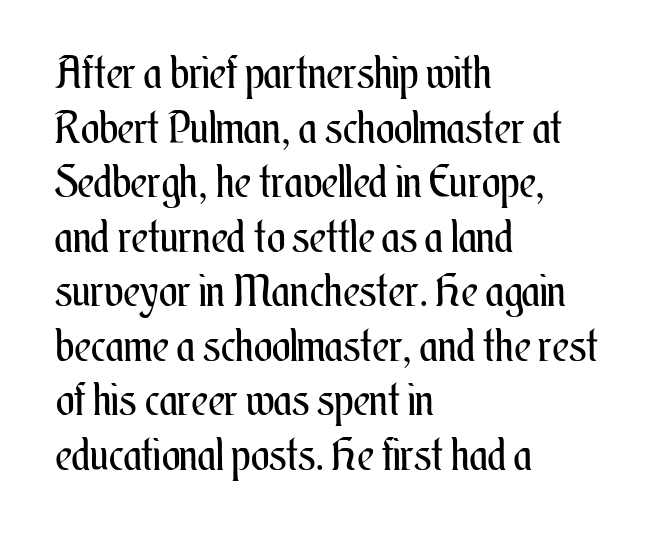
Q: Is the text bold? A: No.
Q: Is the text italic (slanted)? A: No, it is upright.
Q: Is the text underlined? A: No.
Q: How is the paragraph aligned? A: Left-aligned.
Q: Is the spacing between letters normal or unusually wide? A: Normal.
Q: Width (condensed, normal, or wide)? A: Condensed.
Q: Stroke contrast? A: Medium.
Q: x-height? A: Small.
Q: Monospaced? A: No.
